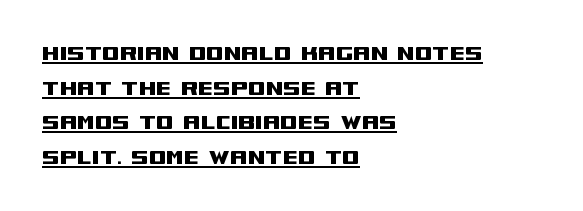
You can see a thin bar hugging the bottom of the glyphs. If you drew a ruler down the left edge, every line would touch it. The type is set solid horizontally, with unmodified tracking. Whoever set this chose a conventional vertical rhythm.
